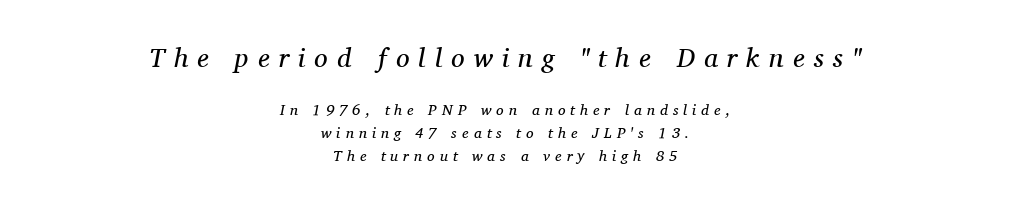
The image shows 27 px text type, italic (leaning right); set centered, normal line spacing (1.53x), unusually wide letter spacing (+0.34 em), not underlined; the first (top) block is 1.8x larger.
